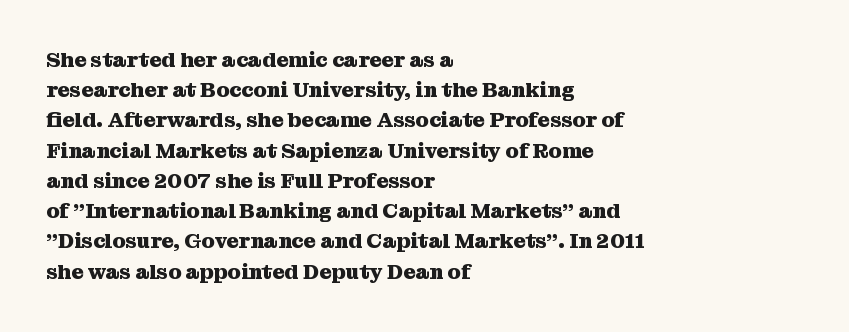
Emphasis by weight is at full strength: bold. Compared with typical body copy, the letter spacing here is the same. The passage shown is not underscored anywhere. Each new line begins a customary step beneath the previous one.
